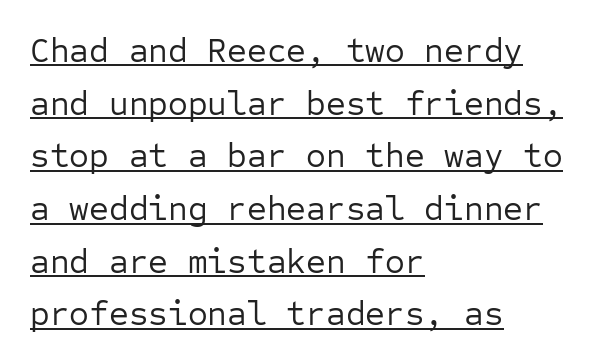
Q: Is the text bold? A: No.
Q: Is the text italic (slanted)? A: No, it is upright.
Q: Is the typeface a serif or a sans-serif typeface? A: Sans-serif.
Q: Is the text underlined? A: Yes.
Q: How is the paragraph aligned? A: Left-aligned.
Q: Is the spacing between letters normal or unusually wide? A: Normal.
Q: Is the spacing between lines tight, normal or loose? A: Normal.
Q: Width (condensed, normal, or wide)? A: Normal.
Q: Stroke contrast? A: Low.
Q: x-height? A: Medium.
Q: Monospaced? A: Yes.
